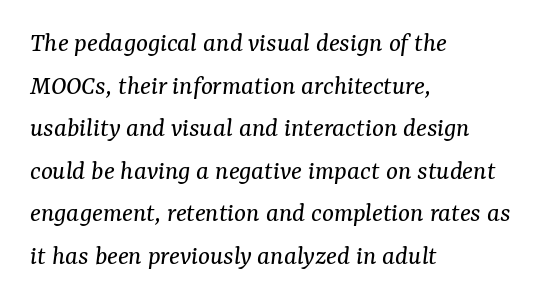
The typeface chosen for these lines features serifs. The face used here has a pronounced slope to its letters. On a weight scale, this lands at 450 or below. Each word holds together tightly as a unit, with standard inter-letter gaps. A classic flush-left, rag-right setting is used for this passage.
